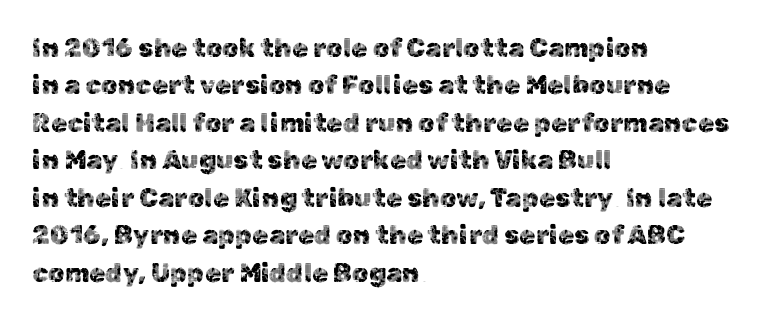
{"italic": "no", "underline": "no", "align": "left", "line_spacing": "normal", "line_spacing_ratio": 1.44, "letter_spacing": "normal", "letter_spacing_em": 0.0, "glyph_px": 26}
